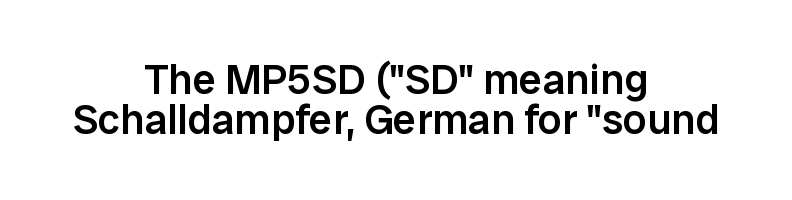
The image shows 42 px semibold sans-serif type, upright; set centered, tight line spacing (0.96x), normal letter spacing, not underlined; low stroke contrast and a medium x-height.
